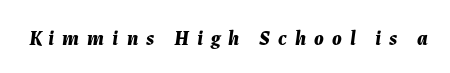
{"italic": "yes", "lean": "right", "slant_degrees": 7, "bold": "yes", "underline": "no", "letter_spacing": "wide", "letter_spacing_em": 0.4, "glyph_px": 20}
